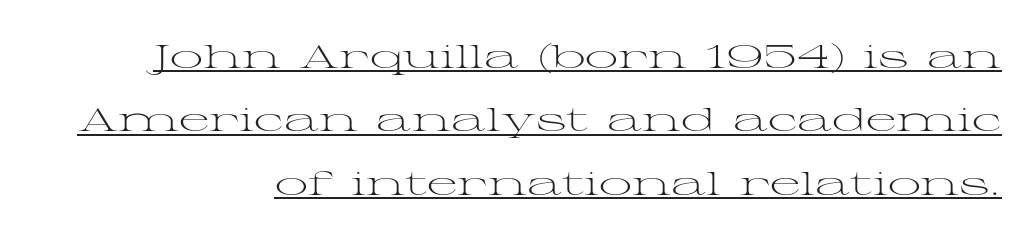
Rendered with straight, roman letterforms. This rendering features underlined lettering. The letters advance in unequal steps, a hallmark of proportional type. This rendering leaves character spacing at its baseline value.
